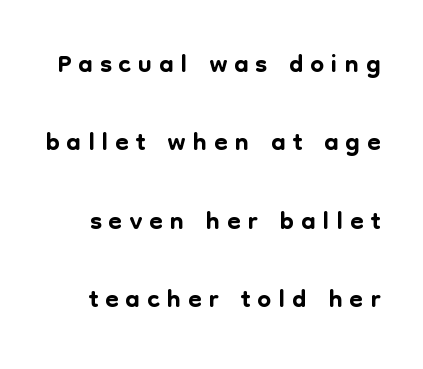
Q: Is the text italic (slanted)? A: No, it is upright.
Q: Is the typeface a serif or a sans-serif typeface? A: Sans-serif.
Q: Is the text underlined? A: No.
Q: Is the spacing between lines tight, normal or loose? A: Loose.
Q: Width (condensed, normal, or wide)? A: Normal.
Q: Stroke contrast? A: Low.
Q: x-height? A: Medium.
Q: Monospaced? A: No.
